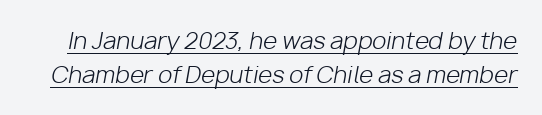
The image shows 23 px text type, italic (leaning right); set normal line spacing (1.47x), normal letter spacing, underlined.
